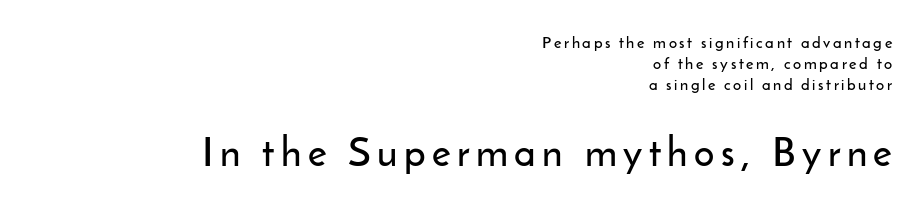
{"serif": "no", "italic": "no", "width": "normal", "stroke_contrast": "low", "x_height": "small", "monospaced": "no", "underline": "no", "align": "right", "line_spacing": "normal", "line_spacing_ratio": 1.32, "larger_block": "second", "size_ratio": 2.5, "glyph_px": 40}
